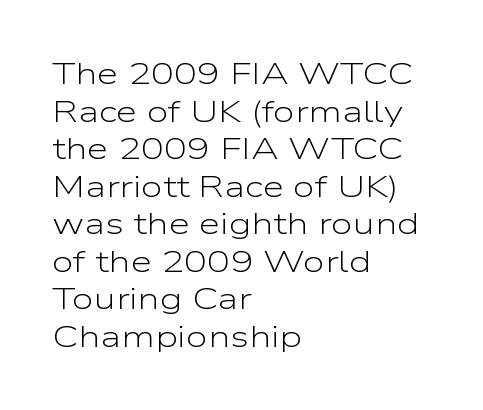
Q: Is the text bold? A: No.
Q: Is the text italic (slanted)? A: No, it is upright.
Q: Is the typeface a serif or a sans-serif typeface? A: Sans-serif.
Q: Is the text underlined? A: No.
Q: How is the paragraph aligned? A: Left-aligned.
Q: Is the spacing between letters normal or unusually wide? A: Normal.
Q: Width (condensed, normal, or wide)? A: Wide.
Q: Stroke contrast? A: Low.
Q: x-height? A: Medium.
Q: Monospaced? A: No.
